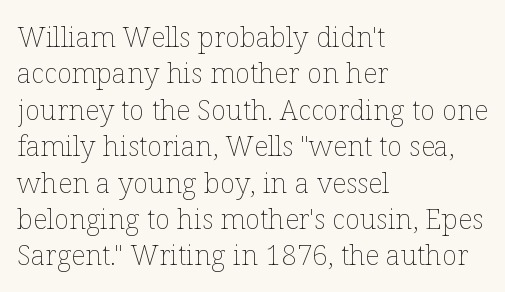
The image shows 28 px thin type, upright; set left-aligned, normal line spacing (1.3x), normal letter spacing, not underlined; low stroke contrast and a medium x-height.
